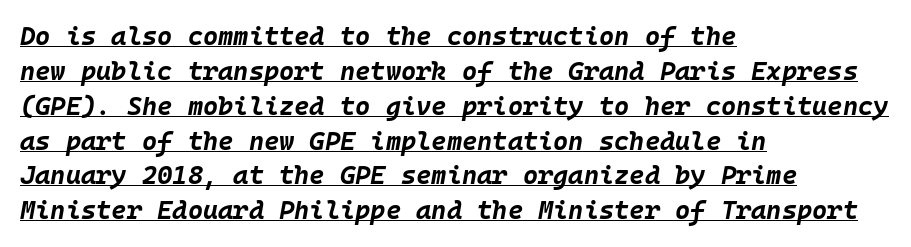
{"italic": "yes", "lean": "right", "slant_degrees": 10, "bold": "yes", "underline": "yes", "align": "left", "line_spacing": "normal", "line_spacing_ratio": 1.34, "letter_spacing": "normal", "letter_spacing_em": 0.0, "glyph_px": 26}
